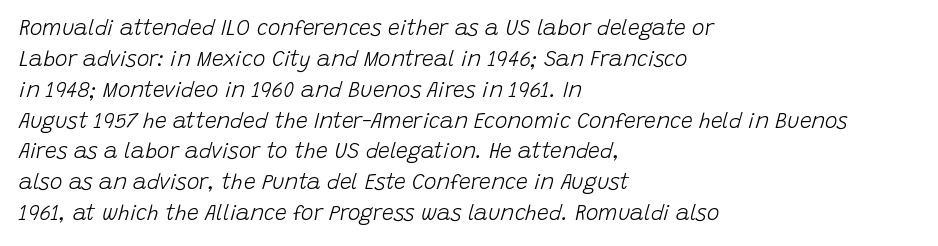
Q: Is the text bold? A: No.
Q: Is the text italic (slanted)? A: Yes, it leans right by about 15 degrees.
Q: Is the text underlined? A: No.
Q: How is the paragraph aligned? A: Left-aligned.
Q: Is the spacing between letters normal or unusually wide? A: Normal.
Q: Is the spacing between lines tight, normal or loose? A: Normal.
